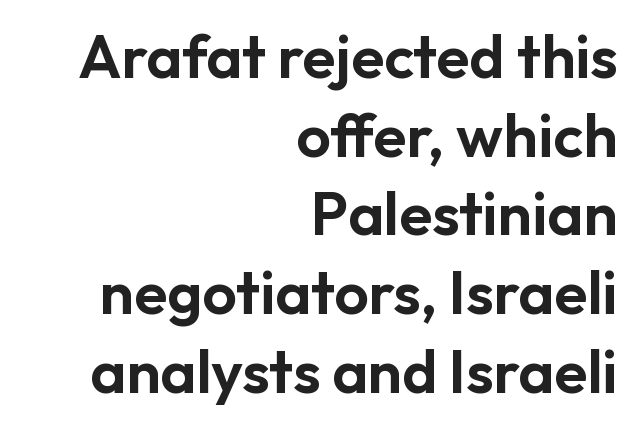
Q: Is the text italic (slanted)? A: No, it is upright.
Q: Is the typeface a serif or a sans-serif typeface? A: Sans-serif.
Q: Is the text underlined? A: No.
Q: How is the paragraph aligned? A: Right-aligned.
Q: Is the spacing between letters normal or unusually wide? A: Normal.
Q: Is the spacing between lines tight, normal or loose? A: Normal.
Q: Width (condensed, normal, or wide)? A: Normal.
Q: Stroke contrast? A: Low.
Q: x-height? A: Medium.
Q: Monospaced? A: No.
